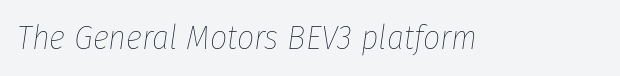
The image shows 34 px thin, condensed type, italic (leaning right); set normal letter spacing, not underlined; low stroke contrast and a medium x-height.
